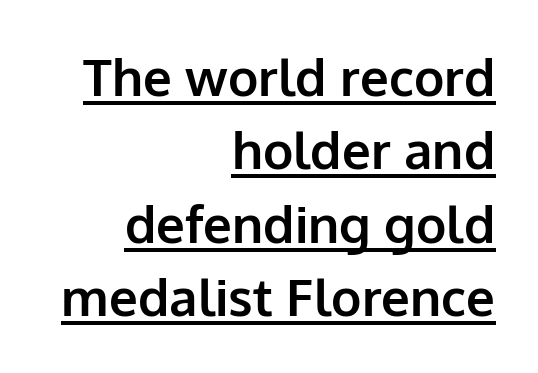
The image shows 51 px bold sans-serif type, upright; set right-aligned, normal line spacing (1.44x), normal letter spacing, underlined; low stroke contrast and a medium x-height.
